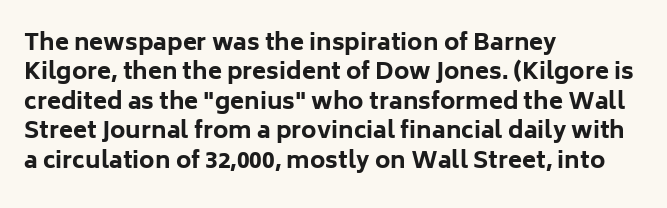
{"italic": "no", "bold": "yes", "underline": "no", "align": "left", "line_spacing": "normal", "line_spacing_ratio": 1.28, "letter_spacing": "normal", "letter_spacing_em": 0.0, "glyph_px": 23}
